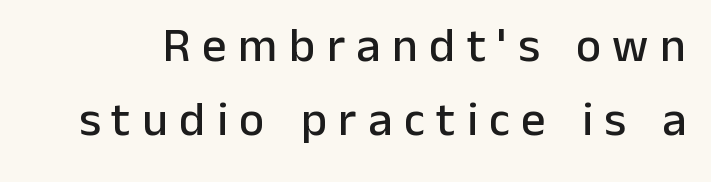
Q: Is the text italic (slanted)? A: No, it is upright.
Q: Is the typeface a serif or a sans-serif typeface? A: Sans-serif.
Q: Is the text underlined? A: No.
Q: Is the spacing between letters normal or unusually wide? A: Unusually wide.
Q: Is the spacing between lines tight, normal or loose? A: Normal.
Q: Width (condensed, normal, or wide)? A: Normal.
Q: Stroke contrast? A: Low.
Q: x-height? A: Medium.
Q: Monospaced? A: No.
